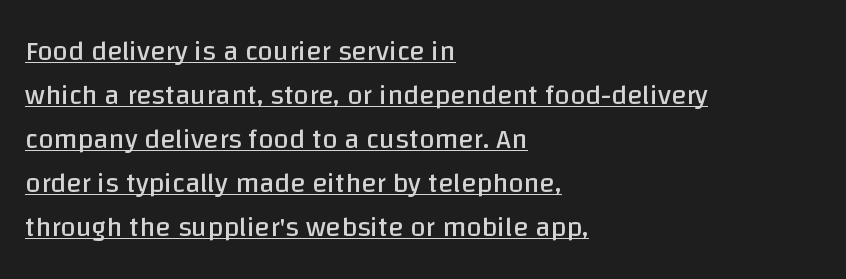
Q: Is the text bold? A: No.
Q: Is the text italic (slanted)? A: No, it is upright.
Q: Is the typeface a serif or a sans-serif typeface? A: Sans-serif.
Q: Is the text underlined? A: Yes.
Q: How is the paragraph aligned? A: Left-aligned.
Q: Is the spacing between letters normal or unusually wide? A: Normal.
Q: Is the spacing between lines tight, normal or loose? A: Normal.
Q: Width (condensed, normal, or wide)? A: Normal.
Q: Stroke contrast? A: Low.
Q: x-height? A: Large.
Q: Monospaced? A: No.
